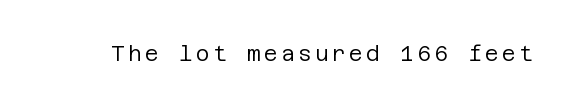
{"italic": "no", "bold": "no", "underline": "no", "glyph_px": 21}
